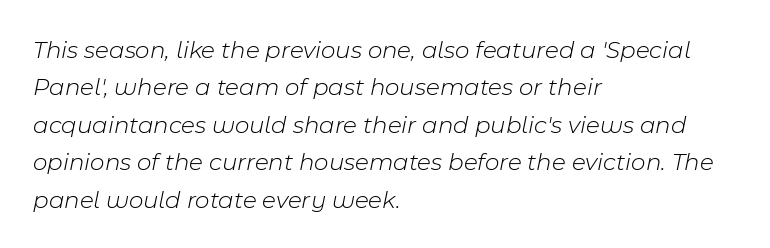
Q: Is the text bold? A: No.
Q: Is the text italic (slanted)? A: Yes, it leans right by about 11 degrees.
Q: Is the text underlined? A: No.
Q: How is the paragraph aligned? A: Left-aligned.
Q: Is the spacing between letters normal or unusually wide? A: Normal.
Q: Is the spacing between lines tight, normal or loose? A: Normal.
